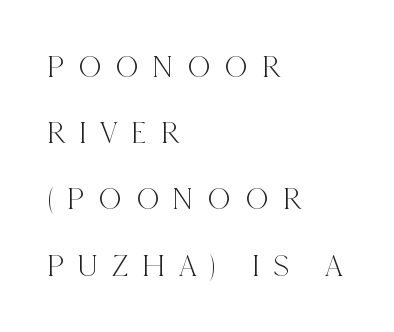
The image shows 32 px condensed serif type, upright; set left-aligned, loose line spacing (2.07x), unusually wide letter spacing (+0.44 em), not underlined; a large x-height.
